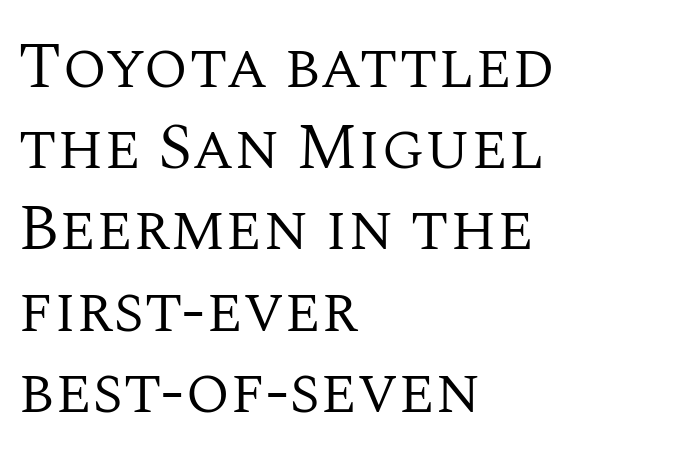
The image shows 65 px regular-weight serif type, upright; set left-aligned, normal line spacing (1.25x), normal letter spacing, not underlined; medium stroke contrast and a large x-height.
